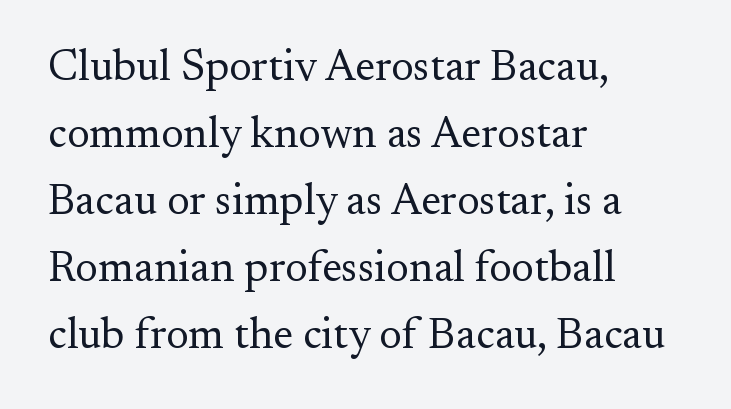
{"serif": "yes", "italic": "no", "bold": "no", "weight": "regular", "width": "normal", "stroke_contrast": "medium", "x_height": "small", "monospaced": "no", "underline": "no", "align": "left", "line_spacing": "normal", "line_spacing_ratio": 1.56, "letter_spacing": "normal", "letter_spacing_em": 0.0, "glyph_px": 43}
